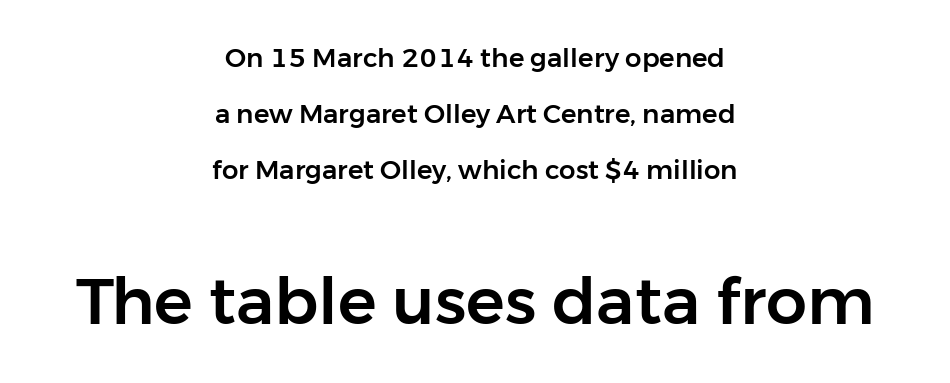
The image shows 65 px sans-serif type, upright; set centered, loose line spacing (2.16x), normal letter spacing, not underlined; the second (bottom) block is 2.5x larger; low stroke contrast and a medium x-height.
